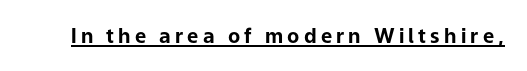
The image shows 20 px bold type, upright; set unusually wide letter spacing (+0.21 em), underlined.
